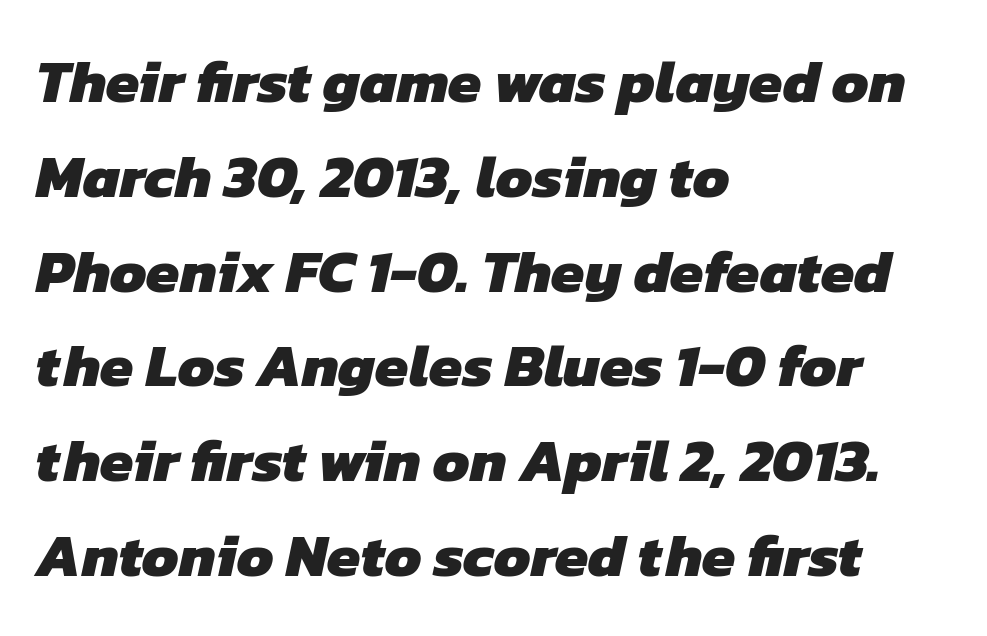
Q: Is the text bold? A: Yes.
Q: Is the typeface a serif or a sans-serif typeface? A: Sans-serif.
Q: Is the text underlined? A: No.
Q: How is the paragraph aligned? A: Left-aligned.
Q: Is the spacing between letters normal or unusually wide? A: Normal.
Q: Is the spacing between lines tight, normal or loose? A: Normal.
Q: Width (condensed, normal, or wide)? A: Normal.
Q: Stroke contrast? A: Low.
Q: x-height? A: Medium.
Q: Monospaced? A: No.
